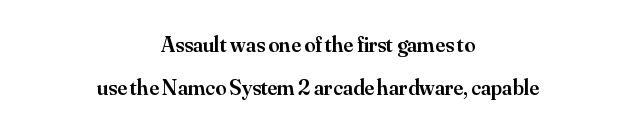
{"italic": "no", "bold": "semi", "underline": "no", "align": "center", "line_spacing": "loose", "line_spacing_ratio": 1.95, "letter_spacing": "normal", "letter_spacing_em": 0.0, "glyph_px": 22}
